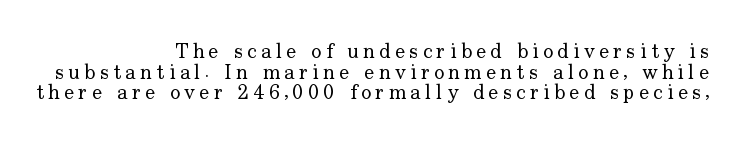
{"italic": "no", "bold": "no", "underline": "no", "align": "right", "line_spacing": "tight", "line_spacing_ratio": 0.98, "letter_spacing": "wide", "letter_spacing_em": 0.21, "glyph_px": 21}
